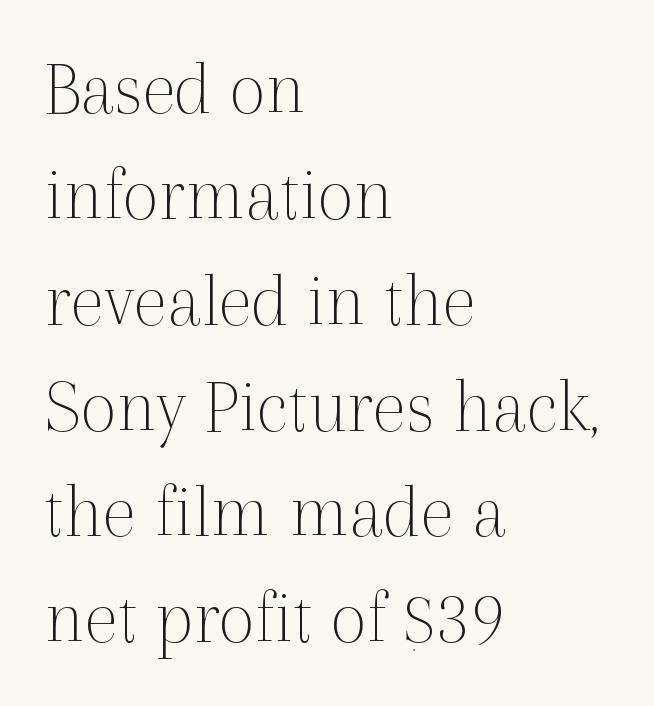
{"serif": "yes", "italic": "no", "bold": "no", "weight": "thin", "width": "normal", "x_height": "medium", "monospaced": "no", "underline": "no", "align": "left", "line_spacing": "normal", "line_spacing_ratio": 1.34, "letter_spacing": "normal", "letter_spacing_em": 0.0, "glyph_px": 79}
